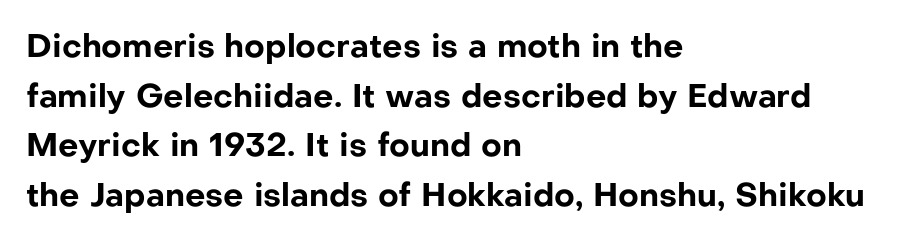
{"serif": "no", "italic": "no", "bold": "yes", "weight": "bold", "width": "normal", "stroke_contrast": "low", "x_height": "medium", "monospaced": "no", "underline": "no", "align": "left", "line_spacing": "normal", "line_spacing_ratio": 1.55, "letter_spacing": "normal", "letter_spacing_em": 0.0, "glyph_px": 32}
